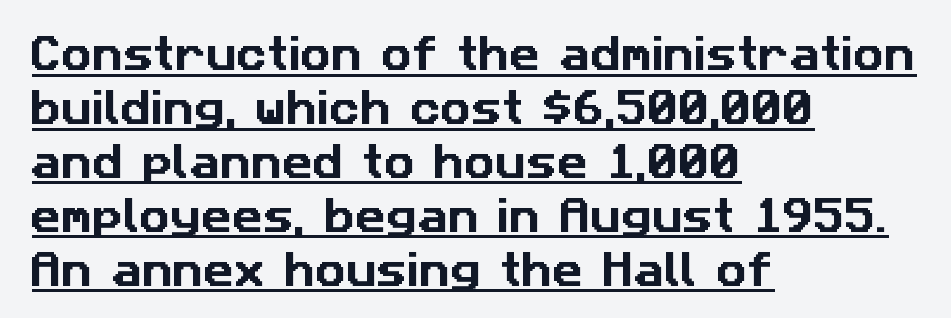
How are the letters spaced? Ordinarily, with no added tracking. Has an underline been added? It has. One-word summary of the alignment: left. Regarding serifs, this sample does without them. The passage shown stacks its lines at a standard gap. You could not count columns in this text — the font is proportionally spaced.
